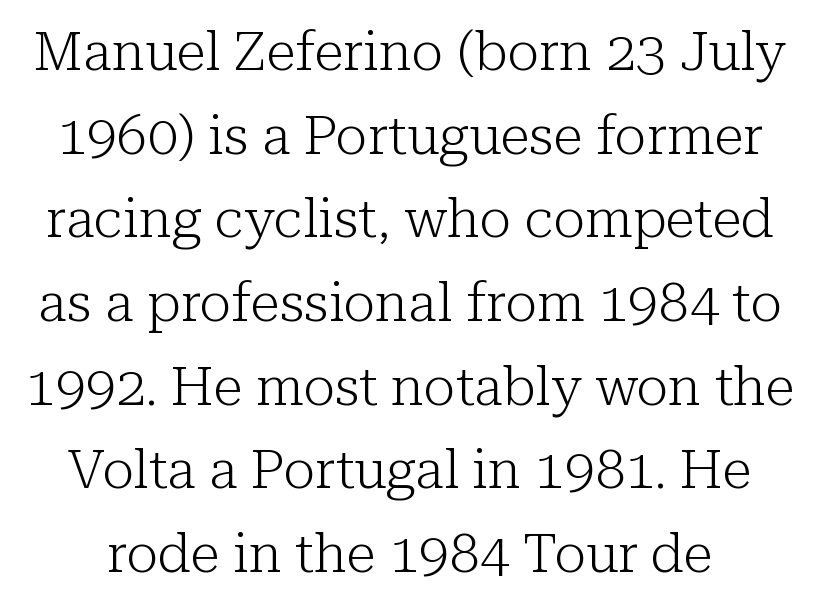
Q: Is the text bold? A: No.
Q: Is the text italic (slanted)? A: No, it is upright.
Q: Is the typeface a serif or a sans-serif typeface? A: Serif.
Q: Is the text underlined? A: No.
Q: Is the spacing between letters normal or unusually wide? A: Normal.
Q: Is the spacing between lines tight, normal or loose? A: Normal.
Q: Width (condensed, normal, or wide)? A: Normal.
Q: Stroke contrast? A: Low.
Q: x-height? A: Medium.
Q: Monospaced? A: No.
